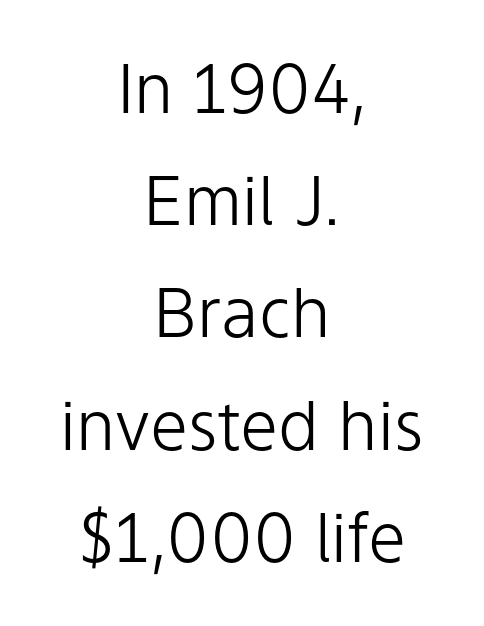
{"serif": "no", "italic": "no", "bold": "no", "weight": "light", "width": "normal", "stroke_contrast": "low", "x_height": "medium", "monospaced": "no", "underline": "no", "align": "center", "line_spacing": "normal", "line_spacing_ratio": 1.65, "letter_spacing": "normal", "letter_spacing_em": 0.0, "glyph_px": 68}
